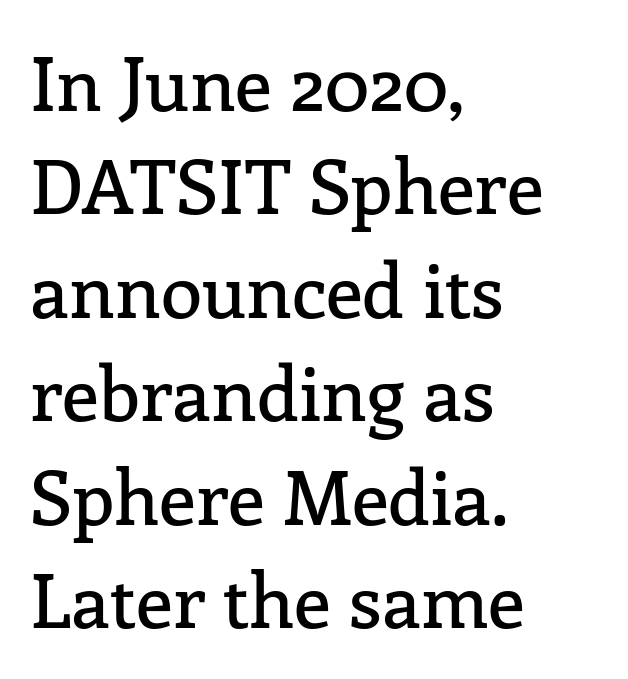
{"serif": "yes", "italic": "no", "width": "normal", "stroke_contrast": "low", "x_height": "medium", "monospaced": "no", "underline": "no", "align": "left", "line_spacing": "normal", "line_spacing_ratio": 1.38, "letter_spacing": "normal", "letter_spacing_em": 0.0, "glyph_px": 75}
